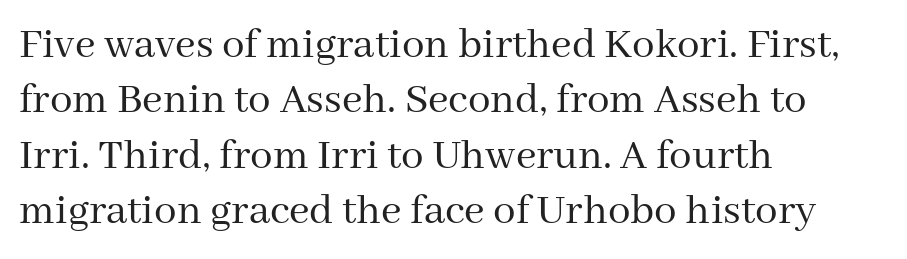
{"serif": "yes", "italic": "no", "bold": "no", "weight": "regular", "width": "normal", "stroke_contrast": "medium", "x_height": "medium", "monospaced": "no", "underline": "no", "align": "left", "line_spacing_ratio": 1.23, "letter_spacing": "normal", "letter_spacing_em": 0.0, "glyph_px": 45}
